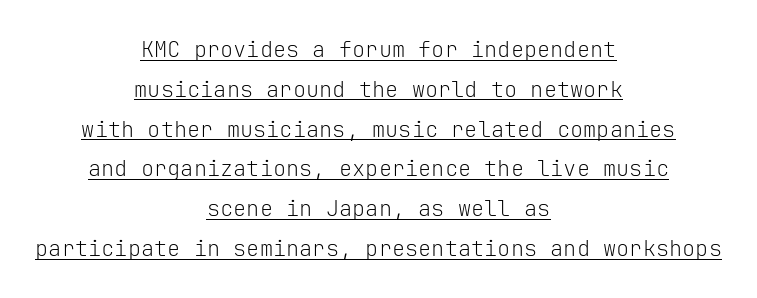
The axis of the letterforms is exactly vertical. Quick note: underline on. This sample uses plain, unmodified letter spacing. Horizontal alignment here is central, giving a formal, balanced look. Is the stroke heavy? The answer is a plain regular-or-lighter.
